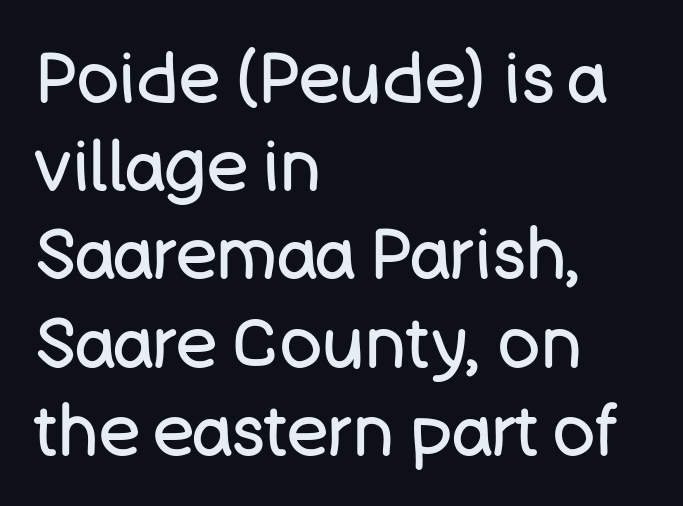
The passage shown is typed in a proportional face where columns would drift. Nobody drew a line under any word here. What stands out about the letter spacing? Nothing — it is the standard amount. The characters are drawn with everyday or finer stroke widths. Quick note: not italic, upright. Horizontal bands of white between lines are of average thickness.
